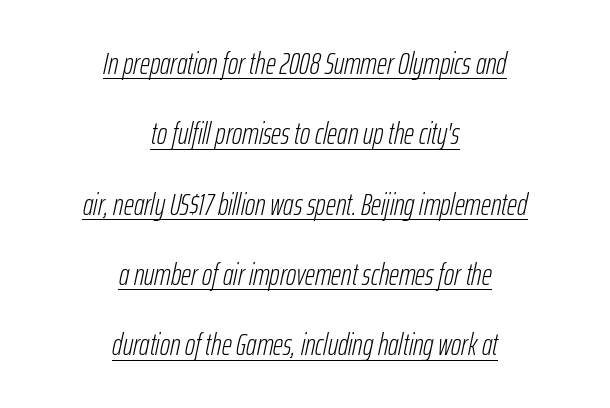
Each line is balanced around a shared central axis. Proportional: the letters do not fall into vertical columns. The typesetting does not lean heavy: it is not bold. Like a heading marked for emphasis, these lines bear an underscore.
